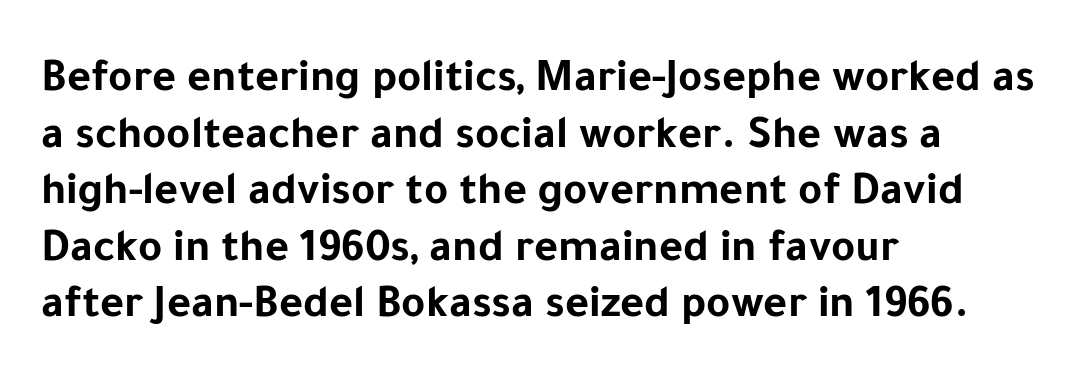
Q: Is the text bold? A: Yes.
Q: Is the text italic (slanted)? A: No, it is upright.
Q: Is the typeface a serif or a sans-serif typeface? A: Sans-serif.
Q: Is the text underlined? A: No.
Q: How is the paragraph aligned? A: Left-aligned.
Q: Is the spacing between letters normal or unusually wide? A: Normal.
Q: Width (condensed, normal, or wide)? A: Normal.
Q: Stroke contrast? A: Low.
Q: x-height? A: Medium.
Q: Monospaced? A: No.
